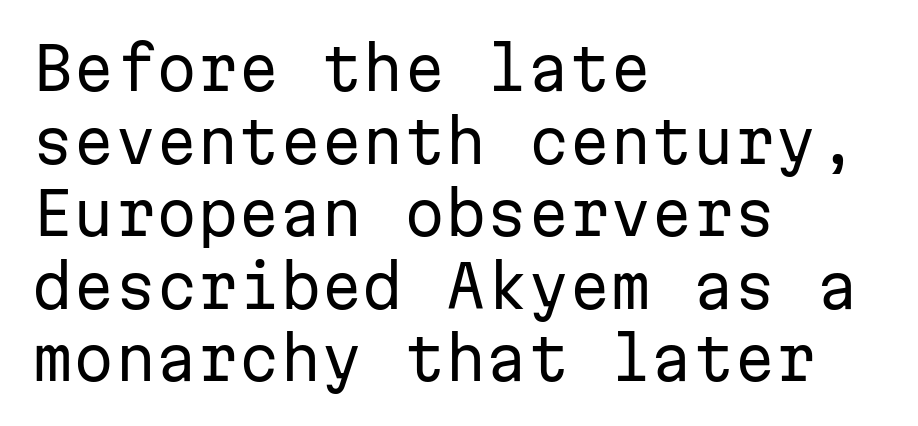
Q: Is the text bold? A: No.
Q: Is the text italic (slanted)? A: No, it is upright.
Q: Is the typeface a serif or a sans-serif typeface? A: Sans-serif.
Q: Is the text underlined? A: No.
Q: How is the paragraph aligned? A: Left-aligned.
Q: Is the spacing between letters normal or unusually wide? A: Normal.
Q: Width (condensed, normal, or wide)? A: Normal.
Q: Stroke contrast? A: Low.
Q: x-height? A: Medium.
Q: Monospaced? A: Yes.
